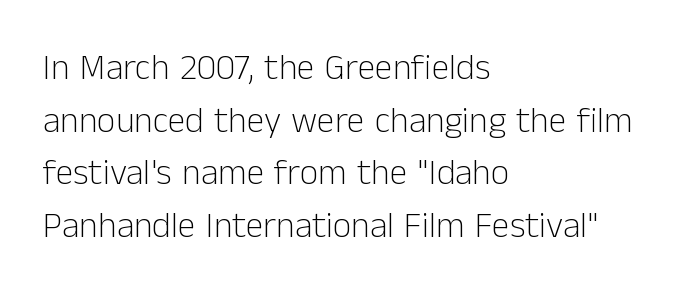
Nope, not italic — everything's standing straight. Spacing between characters is what you'd get straight out of the box. Spacing verdict: proportional, widths tailored to each character. Rows of type keep a routine distance in the vertical direction.
